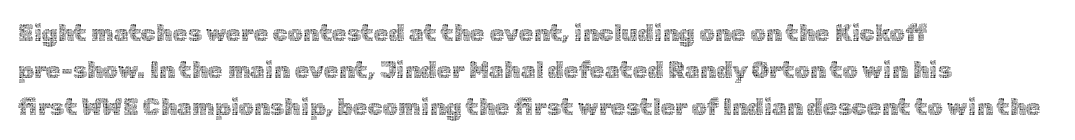
{"italic": "no", "bold": "no", "underline": "no", "align": "left", "line_spacing": "normal", "line_spacing_ratio": 1.55, "letter_spacing": "normal", "letter_spacing_em": 0.0, "glyph_px": 24}
